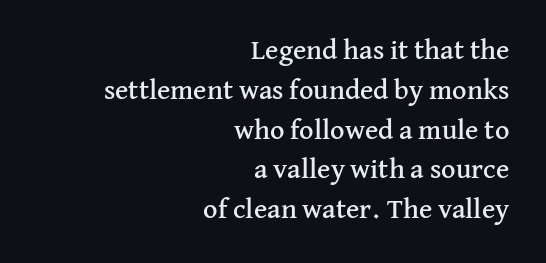
The horizontal fit of the characters is conventional and even. The typesetter chose a ragged-left arrangement here. The type family on display is of the serif kind. Do the characters align in a grid? No, the font is proportional. Each new line begins a customary step beneath the previous one. The space directly below the letters is spotless.
